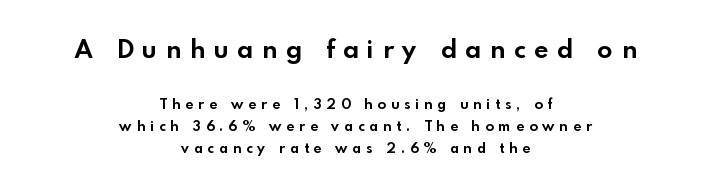
{"italic": "no", "bold": "yes", "underline": "no", "align": "center", "line_spacing": "normal", "line_spacing_ratio": 1.59, "letter_spacing": "wide", "letter_spacing_em": 0.36, "larger_block": "first", "size_ratio": 1.79, "glyph_px": 25}
